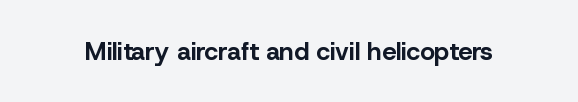
The image shows 25 px bold type, upright; set normal letter spacing, not underlined.
